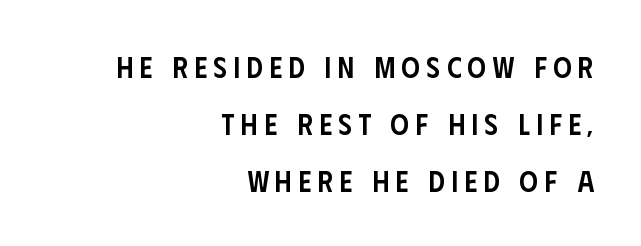
Q: Is the text bold? A: Semi-bold.
Q: Is the text italic (slanted)? A: No, it is upright.
Q: Is the typeface a serif or a sans-serif typeface? A: Sans-serif.
Q: Is the text underlined? A: No.
Q: How is the paragraph aligned? A: Right-aligned.
Q: Is the spacing between letters normal or unusually wide? A: Unusually wide.
Q: Is the spacing between lines tight, normal or loose? A: Loose.
Q: Width (condensed, normal, or wide)? A: Condensed.
Q: Stroke contrast? A: Low.
Q: x-height? A: Large.
Q: Monospaced? A: No.
